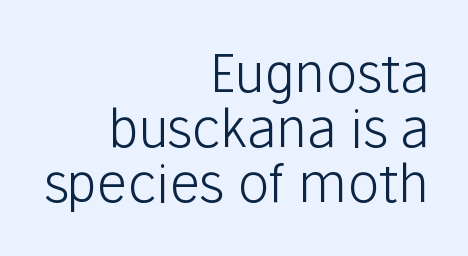
{"serif": "no", "italic": "no", "bold": "no", "weight": "light", "width": "normal", "stroke_contrast": "low", "x_height": "medium", "monospaced": "no", "underline": "no", "align": "right", "line_spacing": "tight", "line_spacing_ratio": 1.04, "letter_spacing": "normal", "letter_spacing_em": 0.0, "glyph_px": 53}
